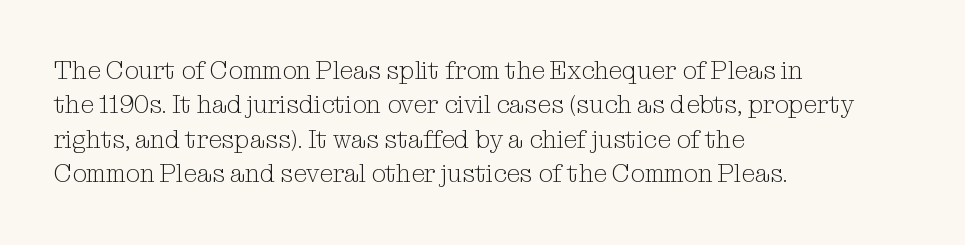
Spacing between characters is what you'd get straight out of the box. The passage shown is not underscored anywhere. The lines in this sample share a left origin and differ only in where they stop. The lines sit at an ordinary, default distance from one another. Is the type heavy? It reads as light-to-regular instead.
